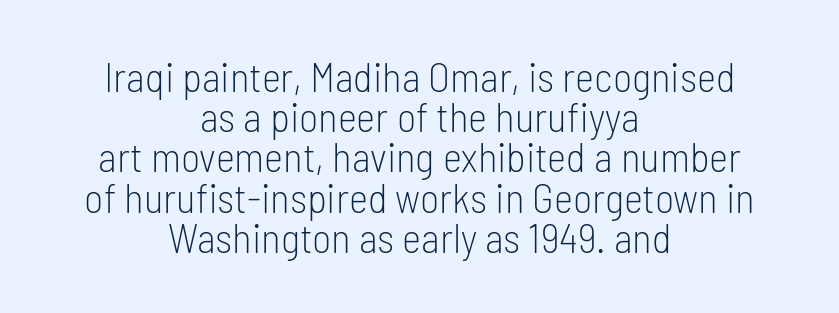
The image shows 41 px light, condensed sans-serif type, upright; set centered, tight line spacing (0.98x), normal letter spacing, not underlined; low stroke contrast and a medium x-height.
